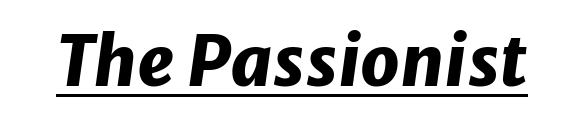
{"italic": "yes", "lean": "right", "slant_degrees": 8, "bold": "yes", "weight": "heavy", "width": "normal", "stroke_contrast": "low", "x_height": "medium", "monospaced": "no", "underline": "yes", "letter_spacing": "normal", "letter_spacing_em": 0.0, "glyph_px": 69}
